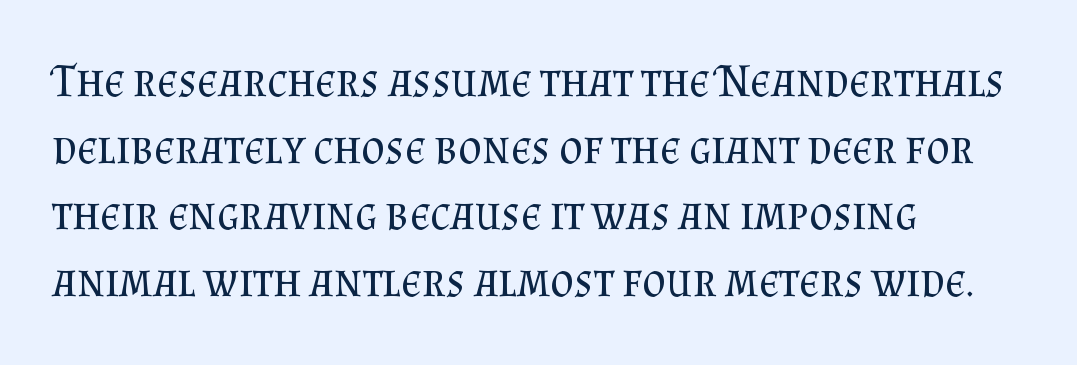
The image shows 46 px regular-weight serif type, upright; set left-aligned, normal line spacing (1.45x), normal letter spacing, not underlined; medium stroke contrast and a small x-height.
